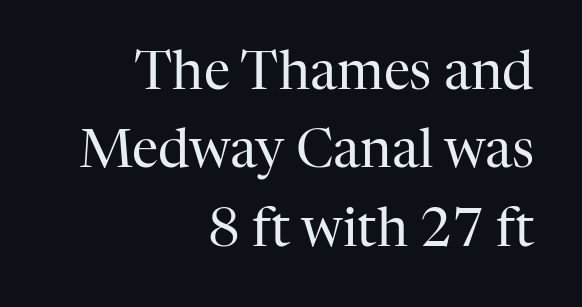
Q: Is the text bold? A: No.
Q: Is the text italic (slanted)? A: No, it is upright.
Q: Is the typeface a serif or a sans-serif typeface? A: Serif.
Q: Is the text underlined? A: No.
Q: How is the paragraph aligned? A: Right-aligned.
Q: Is the spacing between letters normal or unusually wide? A: Normal.
Q: Is the spacing between lines tight, normal or loose? A: Normal.
Q: Width (condensed, normal, or wide)? A: Normal.
Q: Stroke contrast? A: High.
Q: x-height? A: Medium.
Q: Monospaced? A: No.
